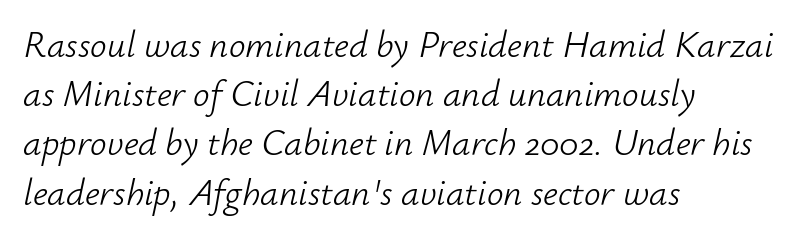
{"italic": "yes", "lean": "right", "slant_degrees": 12, "bold": "no", "weight": "light", "width": "normal", "stroke_contrast": "low", "x_height": "small", "monospaced": "no", "underline": "no", "align": "left", "line_spacing": "normal", "line_spacing_ratio": 1.33, "letter_spacing": "normal", "letter_spacing_em": 0.0, "glyph_px": 37}
